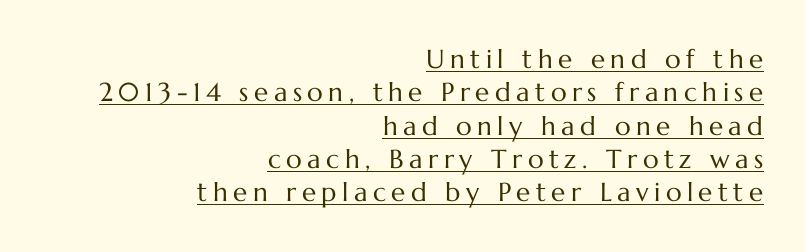
Q: Is the text bold? A: No.
Q: Is the text italic (slanted)? A: No, it is upright.
Q: Is the text underlined? A: Yes.
Q: How is the paragraph aligned? A: Right-aligned.
Q: Is the spacing between letters normal or unusually wide? A: Unusually wide.
Q: Is the spacing between lines tight, normal or loose? A: Normal.
